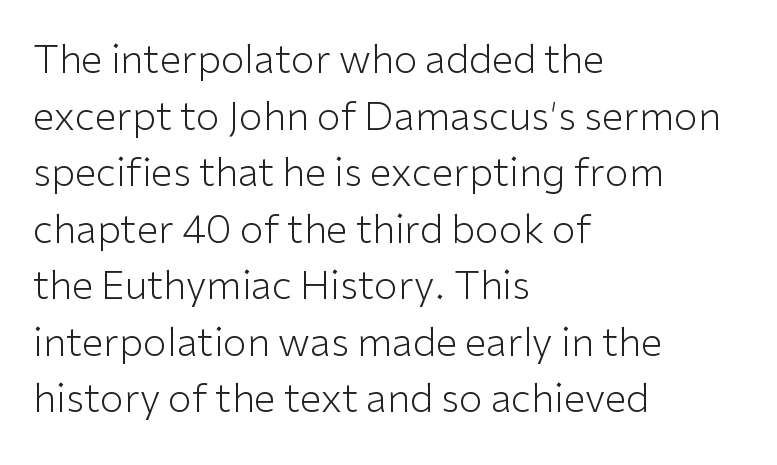
Each line starts at the same left margin while the right side varies. On a weight scale, this lands at 450 or below. A bare baseline throughout the passage. The space between consecutive lines is moderate. The line texture is even and compact thanks to regular tracking. Here the designer chose a conventional face with non-uniform glyph widths.
